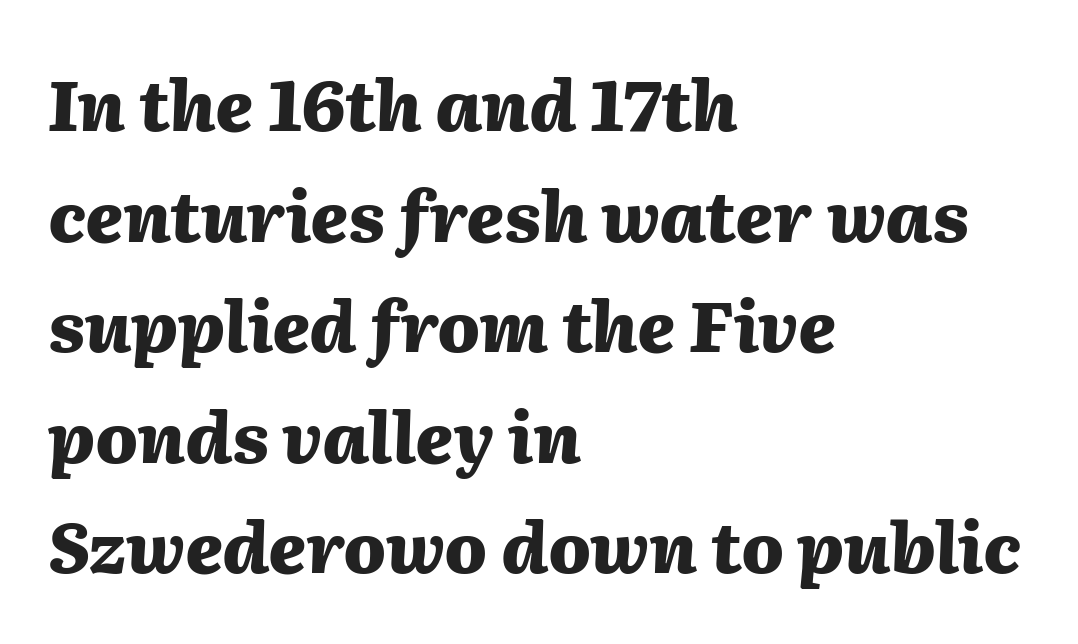
{"italic": "yes", "lean": "right", "slant_degrees": 2, "bold": "yes", "weight": "heavy", "width": "normal", "stroke_contrast": "medium", "x_height": "medium", "monospaced": "no", "underline": "no", "align": "left", "line_spacing": "normal", "line_spacing_ratio": 1.58, "letter_spacing": "normal", "letter_spacing_em": 0.0, "glyph_px": 70}
